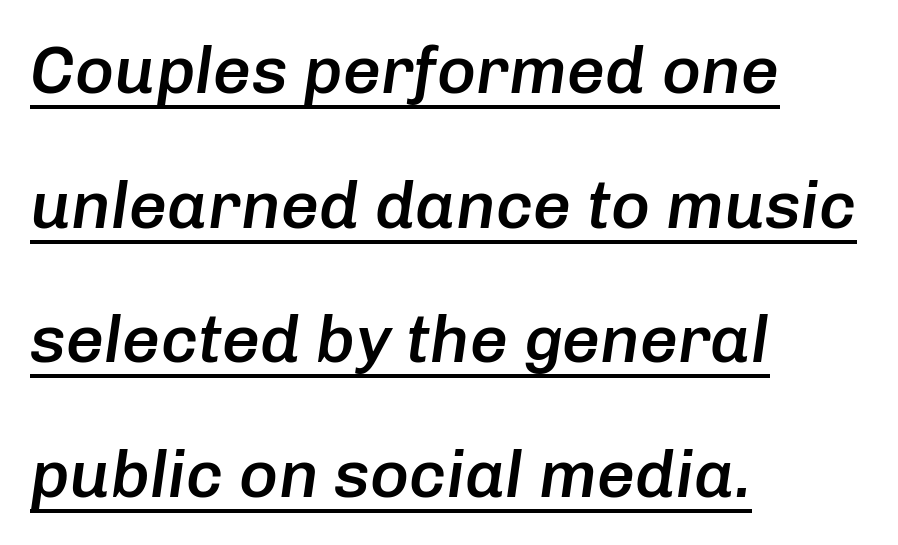
Q: Is the text bold? A: Semi-bold.
Q: Is the text italic (slanted)? A: Yes, it leans right by about 8 degrees.
Q: Is the text underlined? A: Yes.
Q: How is the paragraph aligned? A: Left-aligned.
Q: Is the spacing between letters normal or unusually wide? A: Normal.
Q: Is the spacing between lines tight, normal or loose? A: Loose.
Q: Width (condensed, normal, or wide)? A: Normal.
Q: Stroke contrast? A: Low.
Q: x-height? A: Medium.
Q: Monospaced? A: No.
